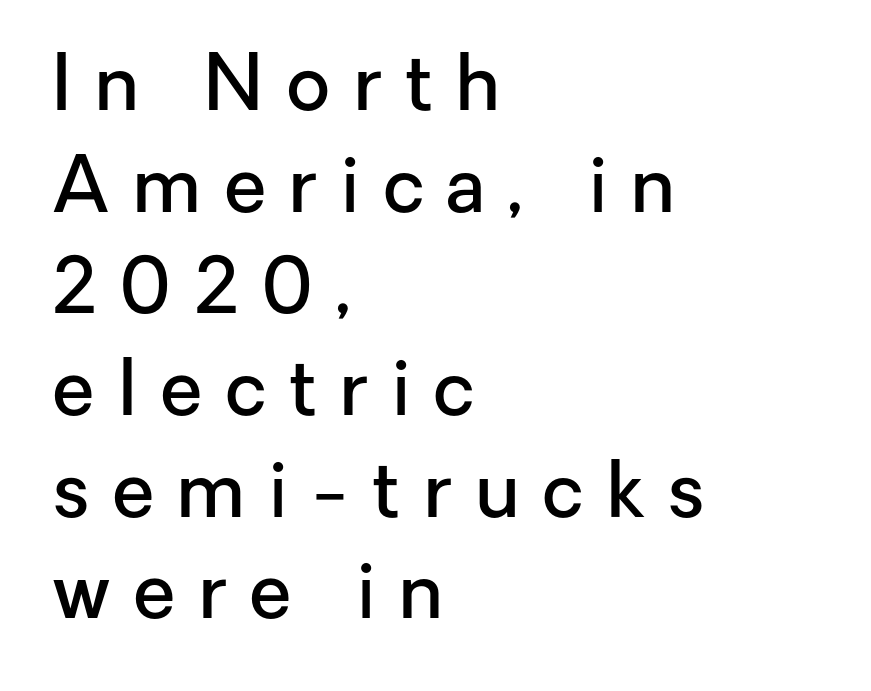
Q: Is the text bold? A: Semi-bold.
Q: Is the text italic (slanted)? A: No, it is upright.
Q: Is the typeface a serif or a sans-serif typeface? A: Sans-serif.
Q: Is the text underlined? A: No.
Q: How is the paragraph aligned? A: Left-aligned.
Q: Is the spacing between letters normal or unusually wide? A: Unusually wide.
Q: Is the spacing between lines tight, normal or loose? A: Normal.
Q: Width (condensed, normal, or wide)? A: Normal.
Q: Stroke contrast? A: Low.
Q: x-height? A: Medium.
Q: Monospaced? A: No.
